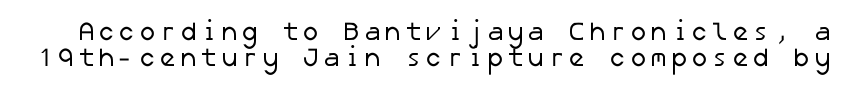
Does the leading feel generous? Not at all — it's pinched. Summary of weight: not heavy and not bold. A clean baseline with only descenders dipping below it.
